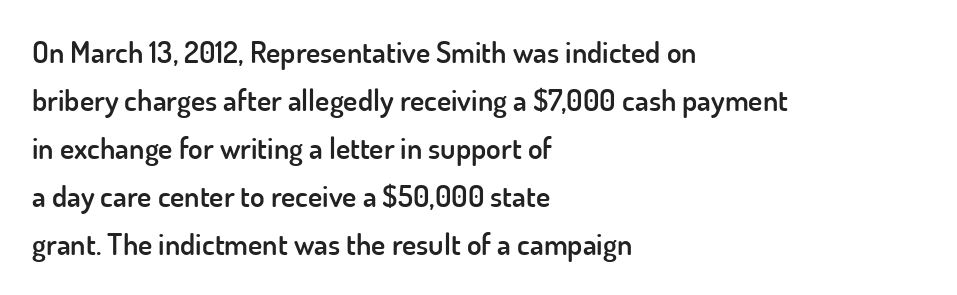
The rendering uses a moderate line-height, typical for paragraphs. Teacher's note: observe the even left margin — that is flush-left alignment. Typographically, this falls in the sans-serif category. Do the letters lean? They stand straight.
